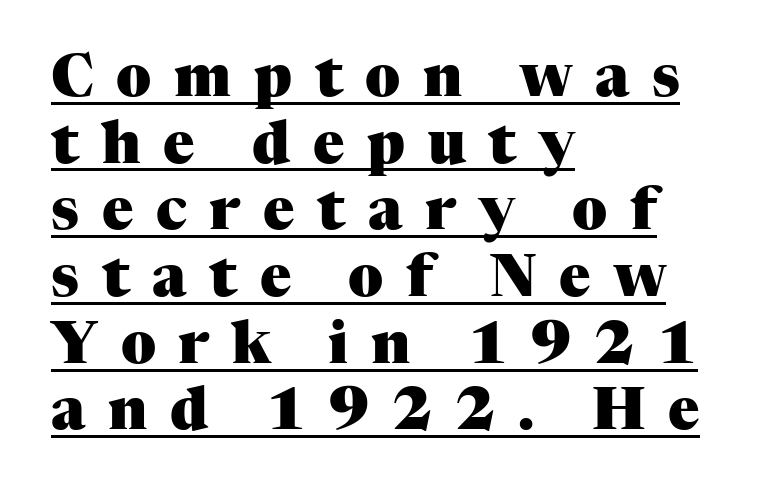
{"serif": "yes", "italic": "no", "bold": "yes", "weight": "heavy", "width": "normal", "stroke_contrast": "medium", "x_height": "medium", "monospaced": "no", "underline": "yes", "align": "left", "line_spacing": "tight", "line_spacing_ratio": 1.15, "letter_spacing": "wide", "letter_spacing_em": 0.39, "glyph_px": 58}
